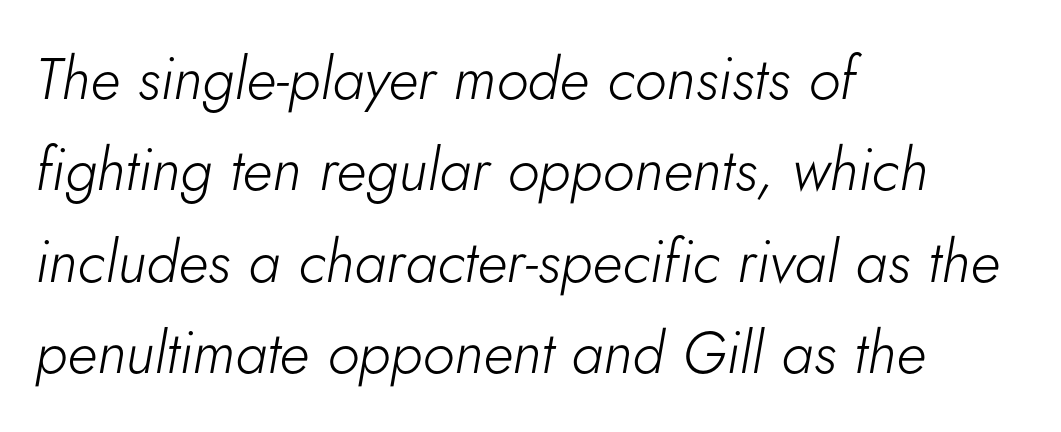
{"italic": "yes", "lean": "right", "slant_degrees": 5, "bold": "no", "weight": "light", "width": "normal", "stroke_contrast": "low", "x_height": "small", "monospaced": "no", "underline": "no", "align": "left", "line_spacing": "normal", "line_spacing_ratio": 1.55, "letter_spacing": "normal", "letter_spacing_em": 0.0, "glyph_px": 59}
